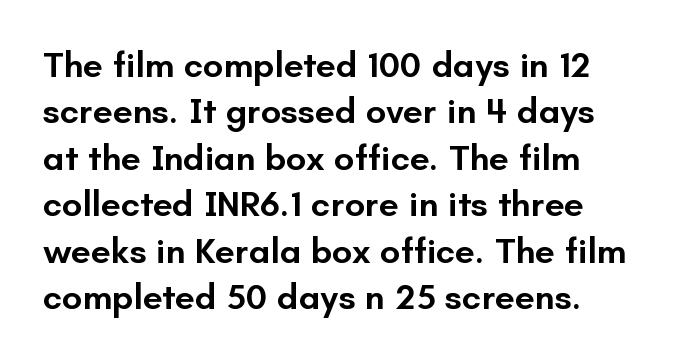
Q: Is the text bold? A: Semi-bold.
Q: Is the text italic (slanted)? A: No, it is upright.
Q: Is the typeface a serif or a sans-serif typeface? A: Sans-serif.
Q: Is the text underlined? A: No.
Q: Is the spacing between letters normal or unusually wide? A: Normal.
Q: Is the spacing between lines tight, normal or loose? A: Normal.
Q: Width (condensed, normal, or wide)? A: Normal.
Q: Stroke contrast? A: Low.
Q: x-height? A: Small.
Q: Monospaced? A: No.
